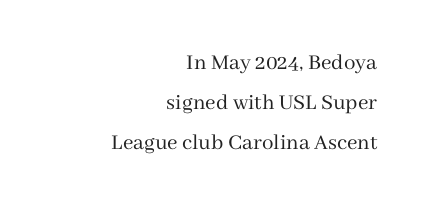
Q: Is the text bold? A: No.
Q: Is the text italic (slanted)? A: No, it is upright.
Q: Is the text underlined? A: No.
Q: How is the paragraph aligned? A: Right-aligned.
Q: Is the spacing between letters normal or unusually wide? A: Normal.
